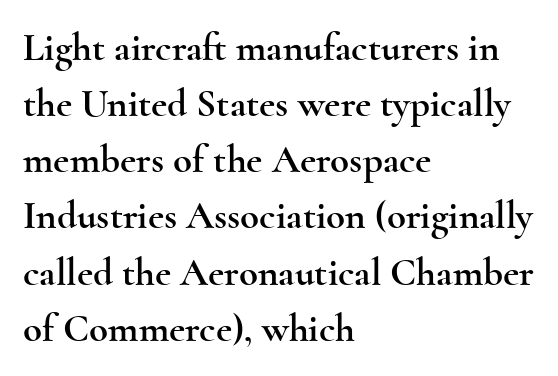
Summary of vertical rhythm: regular, with standard interline spacing. This is roman type, the default non-slanted kind. Do the characters align in a grid? No, the font is proportional. The tracking reads as untouched default to a designer's eye.
